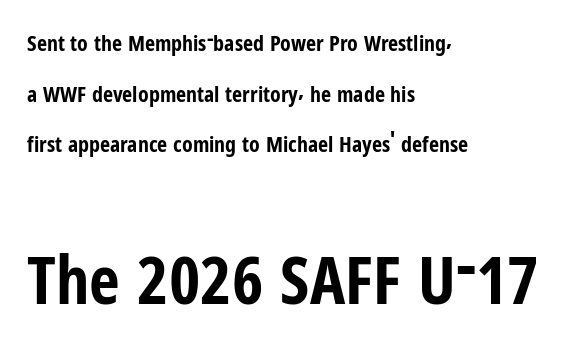
The ragged edge is on the right, which tells us the setting is flush left. Spacing verdict: proportional, widths tailored to each character. The axis of the letterforms is exactly vertical. There is no visible air inserted between adjacent glyphs. You'd pick this weight for a headline — it's a proper bold. Font category for this specimen: sans-serif.
